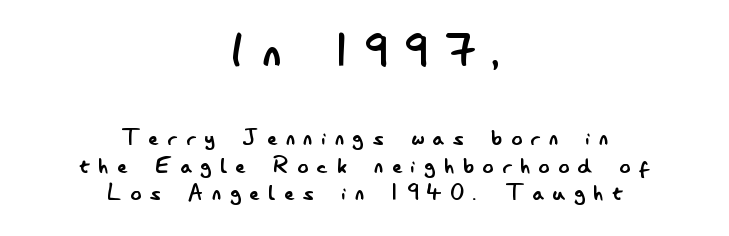
{"serif": "no", "italic": "no", "bold": "no", "weight": "regular", "width": "condensed", "stroke_contrast": "low", "x_height": "small", "monospaced": "no", "underline": "no", "align": "center", "line_spacing": "tight", "line_spacing_ratio": 1.02, "letter_spacing": "wide", "letter_spacing_em": 0.33, "larger_block": "first", "size_ratio": 2.0, "glyph_px": 54}
